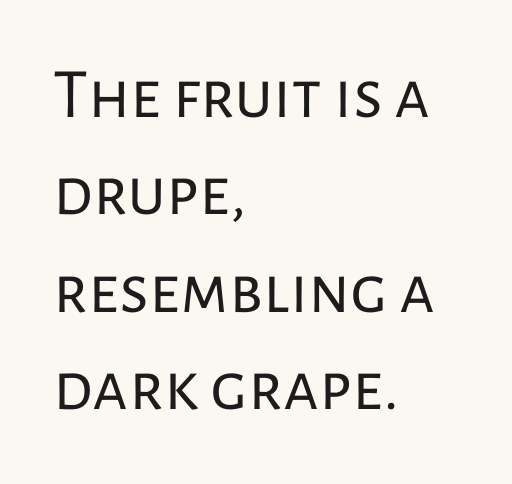
Q: Is the text bold? A: No.
Q: Is the text italic (slanted)? A: No, it is upright.
Q: Is the typeface a serif or a sans-serif typeface? A: Sans-serif.
Q: Is the text underlined? A: No.
Q: How is the paragraph aligned? A: Left-aligned.
Q: Is the spacing between letters normal or unusually wide? A: Normal.
Q: Is the spacing between lines tight, normal or loose? A: Normal.
Q: Width (condensed, normal, or wide)? A: Normal.
Q: Stroke contrast? A: Low.
Q: x-height? A: Medium.
Q: Monospaced? A: No.
